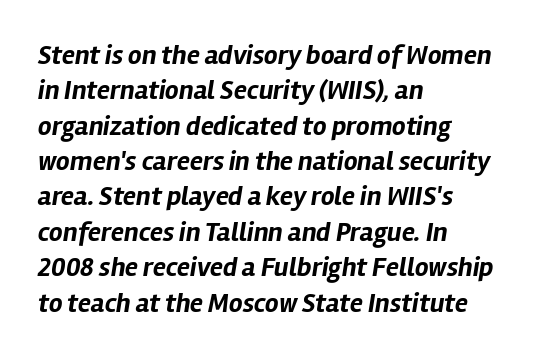
The image shows 27 px bold type, italic (leaning right); set left-aligned, normal line spacing (1.31x), normal letter spacing, not underlined.
